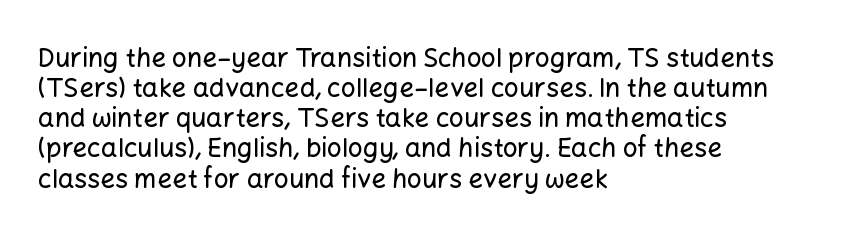
Italic? Not at all — the glyphs are vertical. Does extra space separate the letters? No, they use regular spacing. The paragraph shown leans on its left margin. The gap between lines stays unmarked.
